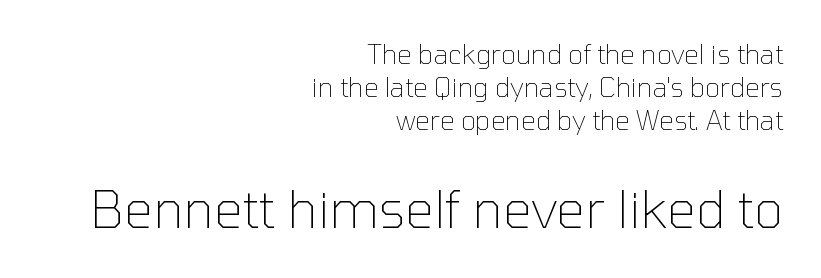
Q: Is the text bold? A: No.
Q: Is the text italic (slanted)? A: No, it is upright.
Q: Is the typeface a serif or a sans-serif typeface? A: Sans-serif.
Q: Is the text underlined? A: No.
Q: How is the paragraph aligned? A: Right-aligned.
Q: Is the spacing between letters normal or unusually wide? A: Normal.
Q: Is the spacing between lines tight, normal or loose? A: Normal.
Q: Which block of text is set in a larger size, the first (top) or the second (bottom)? A: The second (bottom) one.
Q: Width (condensed, normal, or wide)? A: Normal.
Q: Stroke contrast? A: Low.
Q: x-height? A: Medium.
Q: Monospaced? A: No.
